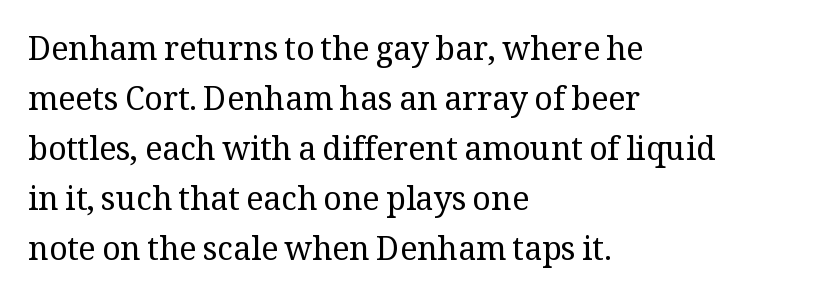
The image shows 32 px regular-weight serif type, upright; set left-aligned, normal line spacing (1.56x), normal letter spacing, not underlined; medium stroke contrast and a medium x-height.
